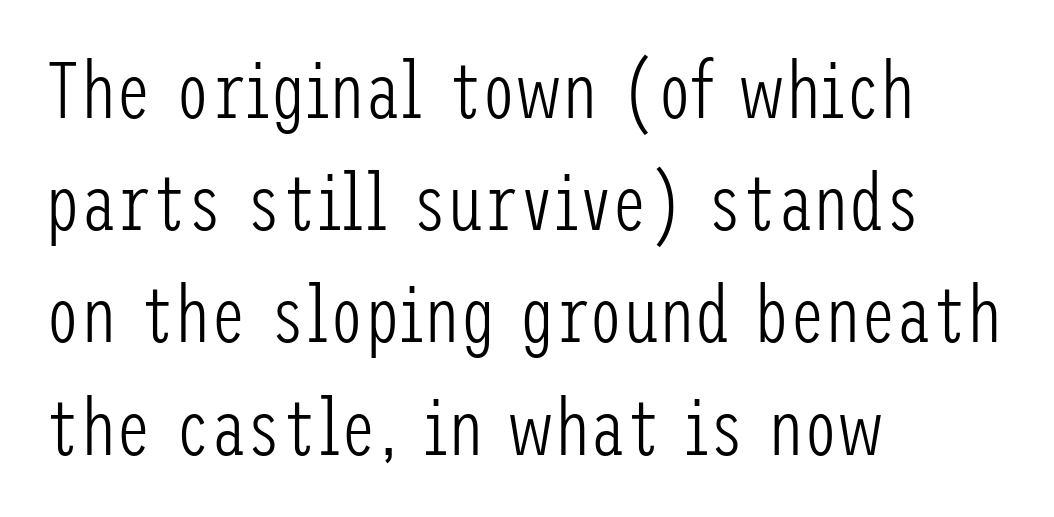
{"serif": "no", "italic": "no", "bold": "no", "weight": "light", "width": "condensed", "stroke_contrast": "low", "x_height": "medium", "underline": "no", "align": "left", "line_spacing": "normal", "line_spacing_ratio": 1.42, "letter_spacing": "normal", "letter_spacing_em": 0.0, "glyph_px": 79}
